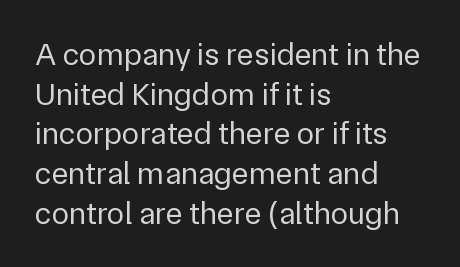
{"serif": "no", "italic": "no", "bold": "no", "weight": "regular", "width": "normal", "stroke_contrast": "low", "x_height": "medium", "monospaced": "no", "underline": "no", "align": "left", "line_spacing_ratio": 1.24, "letter_spacing": "normal", "letter_spacing_em": 0.0, "glyph_px": 32}
